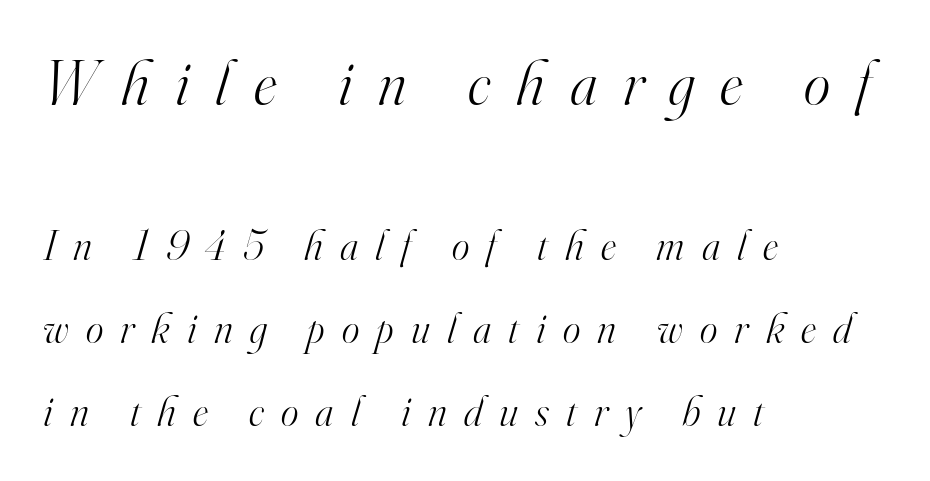
Q: Is the text bold? A: No.
Q: Is the text italic (slanted)? A: Yes, it leans right by about 16 degrees.
Q: Is the typeface a serif or a sans-serif typeface? A: Serif.
Q: Is the text underlined? A: No.
Q: How is the paragraph aligned? A: Left-aligned.
Q: Is the spacing between letters normal or unusually wide? A: Unusually wide.
Q: Is the spacing between lines tight, normal or loose? A: Loose.
Q: Which block of text is set in a larger size, the first (top) or the second (bottom)? A: The first (top) one.
Q: Width (condensed, normal, or wide)? A: Normal.
Q: Stroke contrast? A: High.
Q: x-height? A: Small.
Q: Monospaced? A: No.
